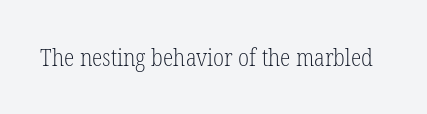
Q: Is the text bold? A: No.
Q: Is the text italic (slanted)? A: No, it is upright.
Q: Is the text underlined? A: No.
Q: Is the spacing between letters normal or unusually wide? A: Normal.
